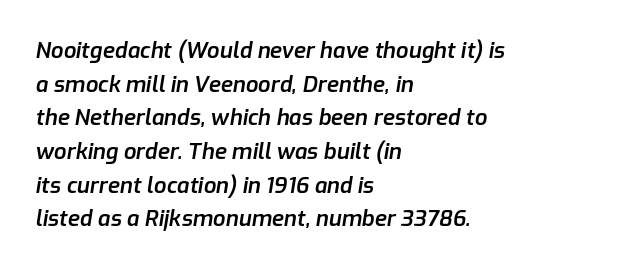
Q: Is the text bold? A: Semi-bold.
Q: Is the text italic (slanted)? A: Yes, it leans right by about 9 degrees.
Q: Is the text underlined? A: No.
Q: How is the paragraph aligned? A: Left-aligned.
Q: Is the spacing between letters normal or unusually wide? A: Normal.
Q: Is the spacing between lines tight, normal or loose? A: Normal.
